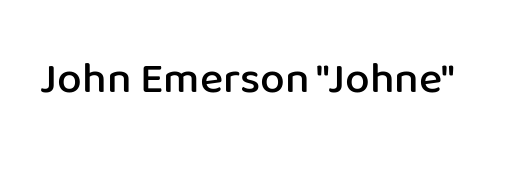
{"serif": "no", "italic": "no", "bold": "semi", "weight": "semibold", "width": "normal", "stroke_contrast": "low", "x_height": "medium", "monospaced": "no", "underline": "no", "letter_spacing": "normal", "letter_spacing_em": 0.0, "glyph_px": 44}
